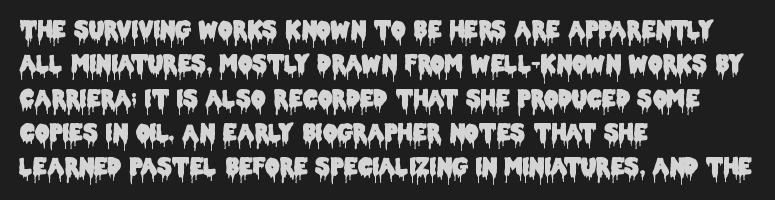
Q: Is the text italic (slanted)? A: No, it is upright.
Q: Is the text underlined? A: No.
Q: How is the paragraph aligned? A: Left-aligned.
Q: Is the spacing between letters normal or unusually wide? A: Normal.
Q: Is the spacing between lines tight, normal or loose? A: Normal.
